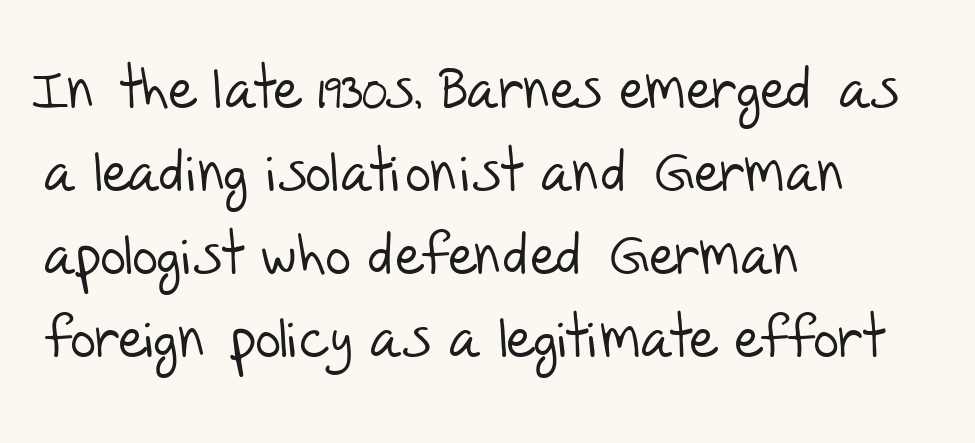
{"serif": "no", "bold": "no", "weight": "light", "width": "normal", "stroke_contrast": "low", "x_height": "large", "monospaced": "no", "underline": "no", "align": "left", "line_spacing": "normal", "line_spacing_ratio": 1.48, "letter_spacing": "normal", "letter_spacing_em": 0.0, "glyph_px": 56}
